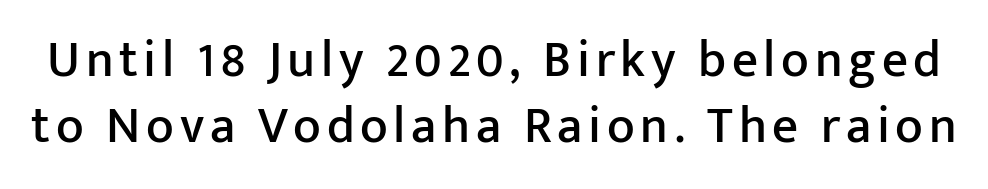
Q: Is the text italic (slanted)? A: No, it is upright.
Q: Is the typeface a serif or a sans-serif typeface? A: Sans-serif.
Q: Is the text underlined? A: No.
Q: Is the spacing between lines tight, normal or loose? A: Normal.
Q: Width (condensed, normal, or wide)? A: Normal.
Q: Stroke contrast? A: Low.
Q: x-height? A: Medium.
Q: Monospaced? A: No.
